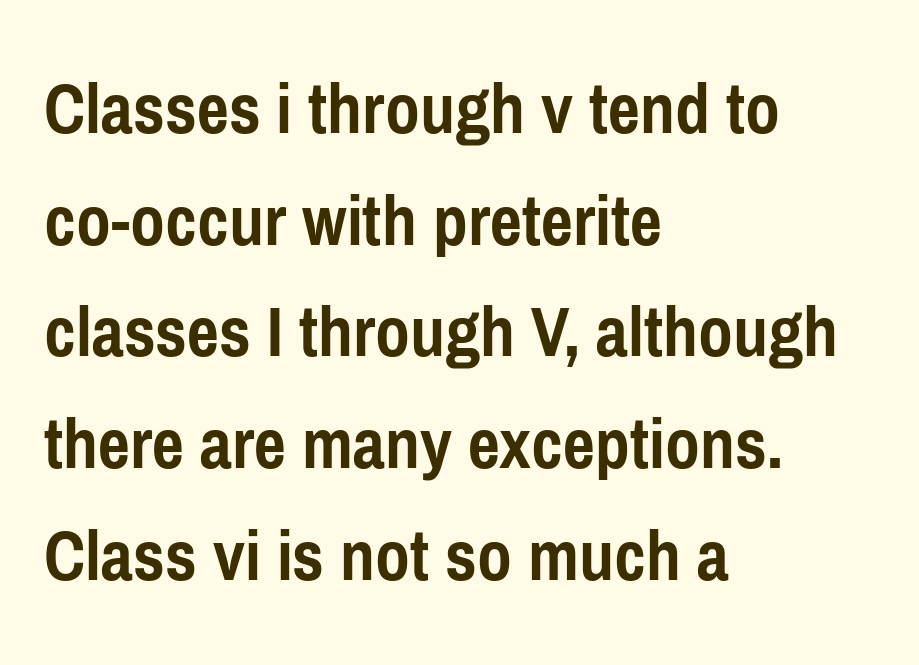
{"serif": "no", "italic": "no", "bold": "yes", "weight": "semibold", "width": "condensed", "stroke_contrast": "low", "x_height": "medium", "monospaced": "no", "underline": "no", "align": "left", "line_spacing": "normal", "line_spacing_ratio": 1.47, "letter_spacing": "normal", "letter_spacing_em": 0.0, "glyph_px": 76}
